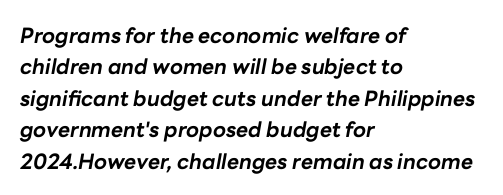
Q: Is the text bold? A: Yes.
Q: Is the text italic (slanted)? A: Yes, it leans right by about 10 degrees.
Q: Is the text underlined? A: No.
Q: How is the paragraph aligned? A: Left-aligned.
Q: Is the spacing between letters normal or unusually wide? A: Normal.
Q: Is the spacing between lines tight, normal or loose? A: Normal.
